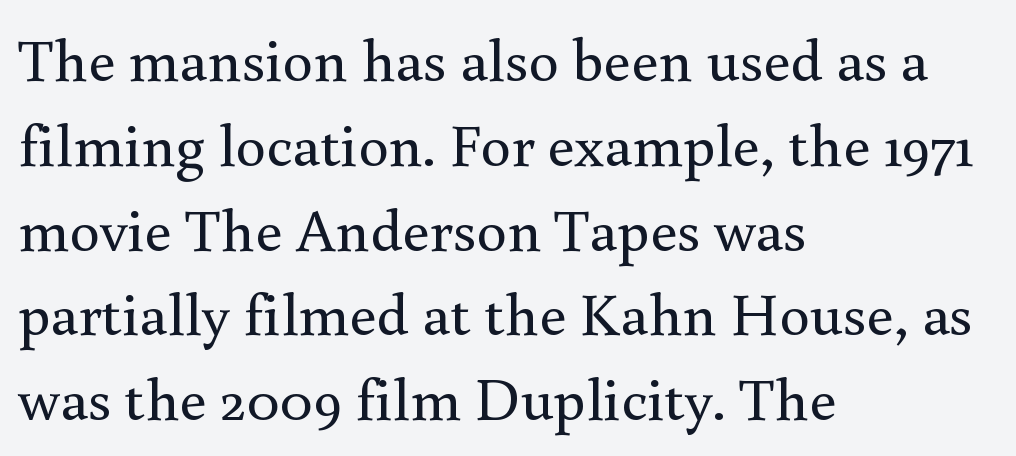
Q: Is the text bold? A: No.
Q: Is the text italic (slanted)? A: No, it is upright.
Q: Is the typeface a serif or a sans-serif typeface? A: Serif.
Q: Is the text underlined? A: No.
Q: How is the paragraph aligned? A: Left-aligned.
Q: Is the spacing between letters normal or unusually wide? A: Normal.
Q: Is the spacing between lines tight, normal or loose? A: Normal.
Q: Width (condensed, normal, or wide)? A: Normal.
Q: x-height? A: Small.
Q: Monospaced? A: No.
